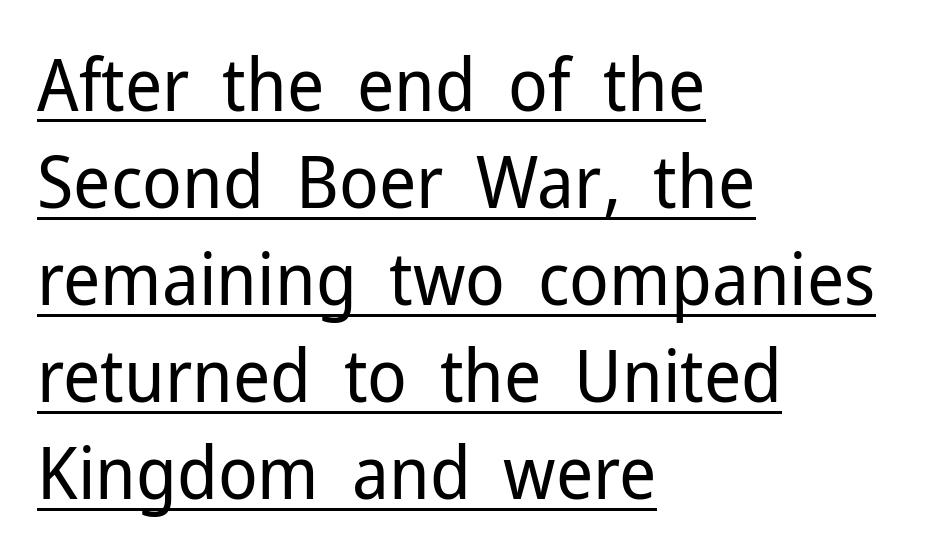
The image shows 73 px regular-weight sans-serif type, upright; set left-aligned, normal line spacing (1.33x), normal letter spacing, underlined; low stroke contrast and a medium x-height.
